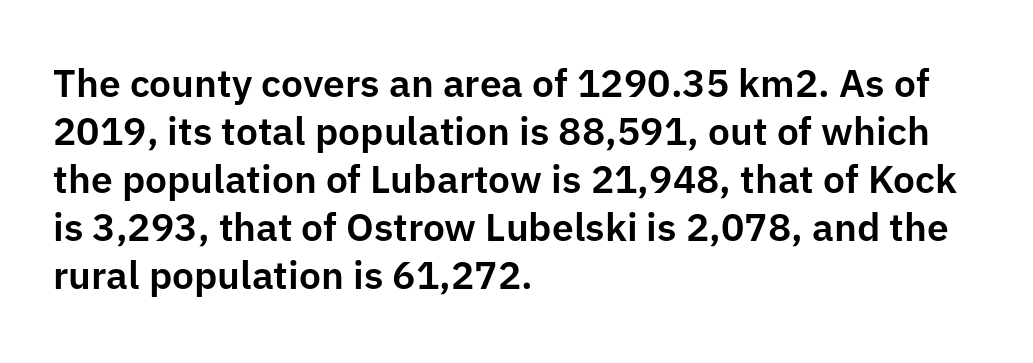
This rendering leaves character spacing at its baseline value. The passage shown is typed in a proportional face where columns would drift. The rendering shows plain stroke endings on the letterforms — a sans-serif design. The letters stand upright; this is a roman face. Horizontally, the lines are justified to the leading edge only.
